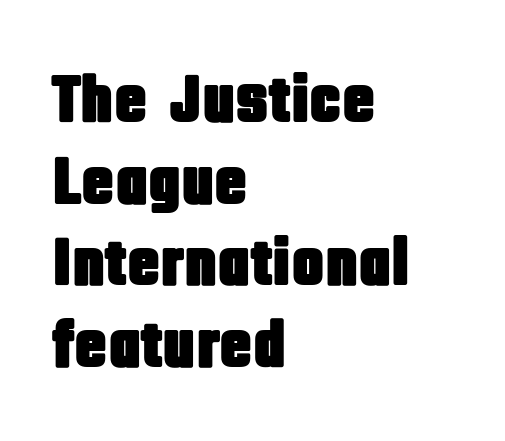
The image shows 68 px condensed sans-serif type, upright; set left-aligned, line spacing 1.2x, normal letter spacing, not underlined; low stroke contrast and a large x-height.
